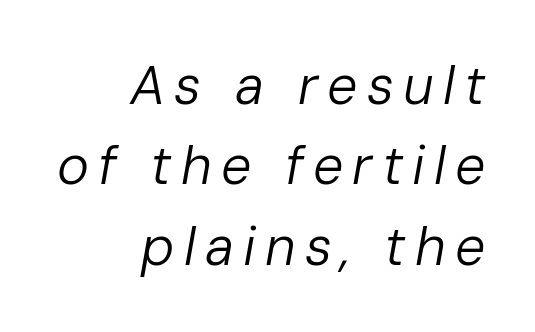
{"italic": "yes", "lean": "right", "slant_degrees": 10, "bold": "no", "weight": "regular", "width": "normal", "stroke_contrast": "low", "x_height": "medium", "monospaced": "no", "underline": "no", "align": "right", "line_spacing": "normal", "line_spacing_ratio": 1.49, "glyph_px": 54}
